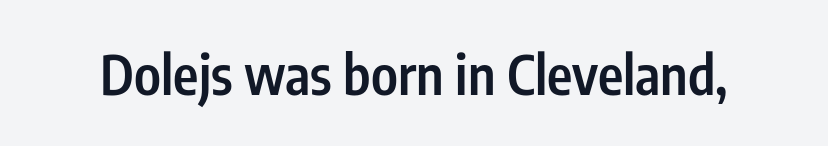
The image shows 54 px semibold, condensed sans-serif type, upright; set normal letter spacing, not underlined; low stroke contrast and a medium x-height.
